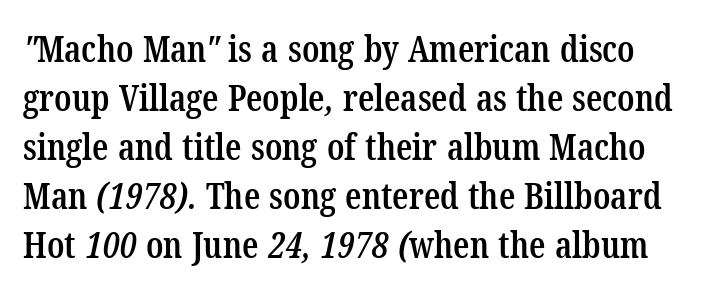
These lines are rendered in a variable-pitch font. This block has exactly the height ordinary leading produces. Nothing unusual about the tracking: characters are spaced as the font intends. The rendering shows small feet on the letterforms — a serif design. The sample has been set in demibold, a notch under bold. Glance below the letters and you will spot only blank space.
